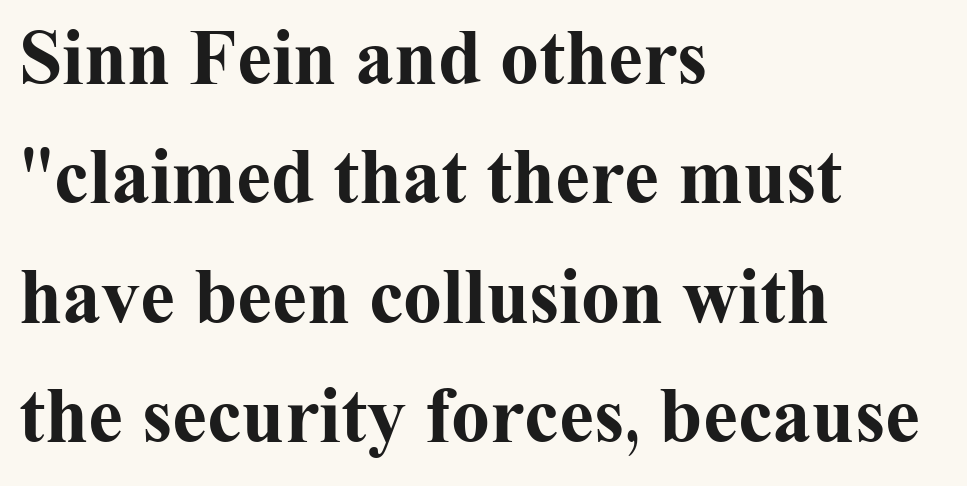
Q: Is the text bold? A: Yes.
Q: Is the text italic (slanted)? A: No, it is upright.
Q: Is the typeface a serif or a sans-serif typeface? A: Serif.
Q: Is the text underlined? A: No.
Q: How is the paragraph aligned? A: Left-aligned.
Q: Is the spacing between letters normal or unusually wide? A: Normal.
Q: Is the spacing between lines tight, normal or loose? A: Normal.
Q: Width (condensed, normal, or wide)? A: Normal.
Q: Stroke contrast? A: Medium.
Q: x-height? A: Medium.
Q: Monospaced? A: No.
